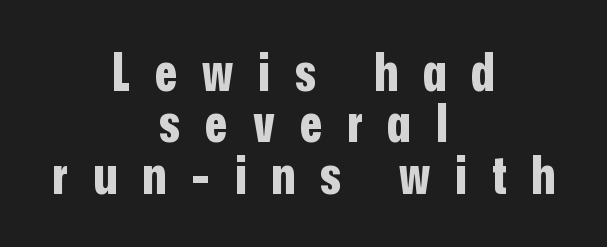
The rendering shows plain stroke endings on the letterforms — a sans-serif design. Think of a printed novel: that variable character pitch is what you see here. The typesetter chose a symmetrical, centered arrangement here. Is the letter spacing exaggerated? Yes — the characters are pushed far apart. Look at the stroke-to-counter ratio: heavy, a bold. Style check: upright.
